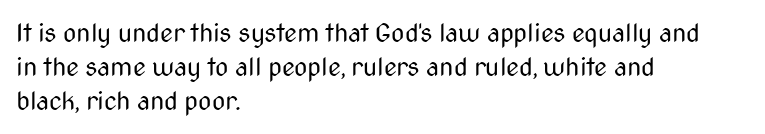
{"italic": "no", "bold": "no", "underline": "no", "align": "left", "line_spacing": "normal", "line_spacing_ratio": 1.31, "letter_spacing": "normal", "letter_spacing_em": 0.0, "glyph_px": 26}
